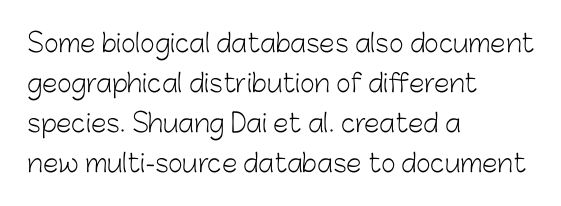
{"italic": "no", "bold": "no", "underline": "no", "align": "left", "line_spacing": "normal", "line_spacing_ratio": 1.6, "letter_spacing": "normal", "letter_spacing_em": 0.0, "glyph_px": 25}
